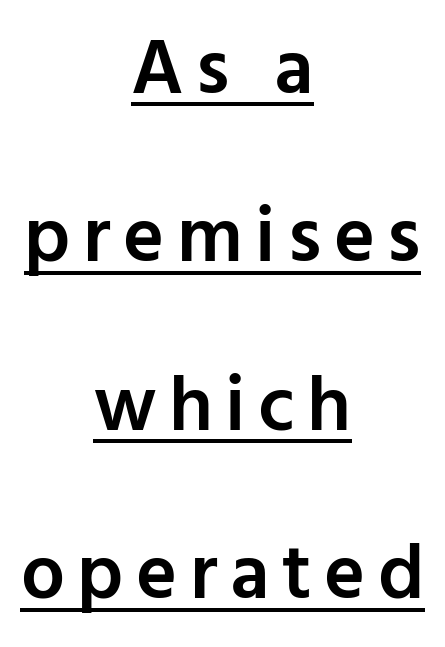
The image shows 78 px semibold sans-serif type, upright; set centered, loose line spacing (2.16x), underlined; low stroke contrast and a medium x-height.
